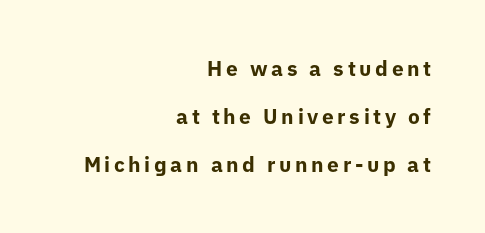
Does the leading feel generous? Absolutely, it's lavish. The typography opts for an upright posture over an oblique one. Horizontal alignment here is rightward, an uncommon choice for prose. Plain, unruled lines of type. Typographic density is high because the face is bold.
